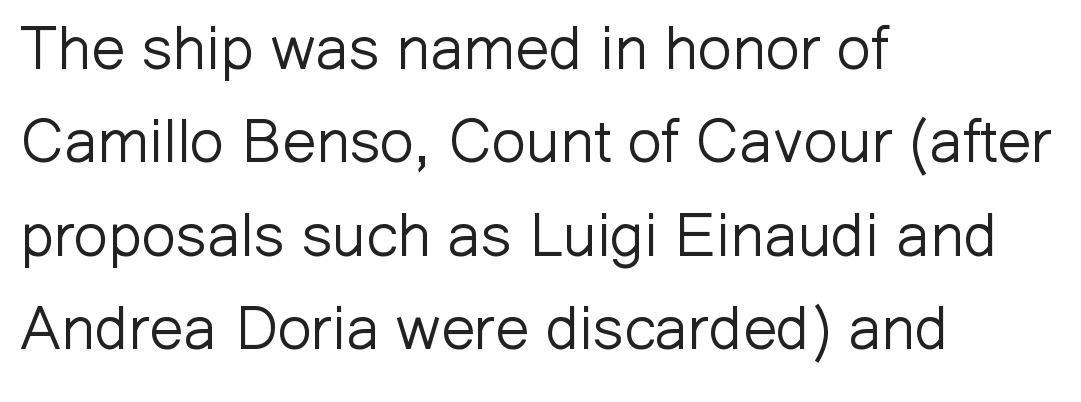
{"serif": "no", "italic": "no", "bold": "no", "weight": "light", "width": "normal", "stroke_contrast": "low", "x_height": "medium", "monospaced": "no", "underline": "no", "align": "left", "line_spacing": "normal", "line_spacing_ratio": 1.53, "letter_spacing": "normal", "letter_spacing_em": 0.0, "glyph_px": 61}
